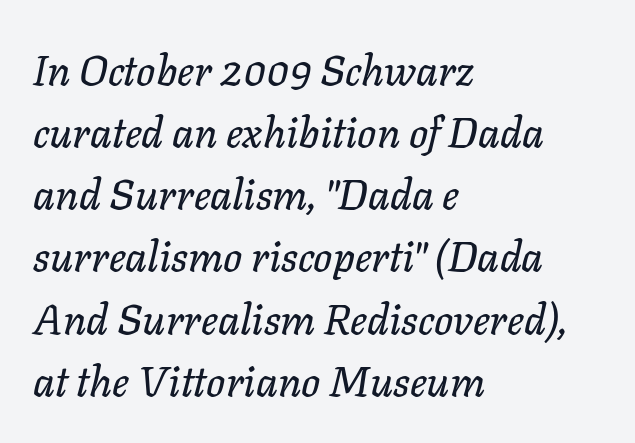
Q: Is the text italic (slanted)? A: Yes, it leans right by about 11 degrees.
Q: Is the text underlined? A: No.
Q: How is the paragraph aligned? A: Left-aligned.
Q: Is the spacing between letters normal or unusually wide? A: Normal.
Q: Is the spacing between lines tight, normal or loose? A: Normal.
Q: Width (condensed, normal, or wide)? A: Normal.
Q: Stroke contrast? A: Low.
Q: x-height? A: Medium.
Q: Monospaced? A: No.
